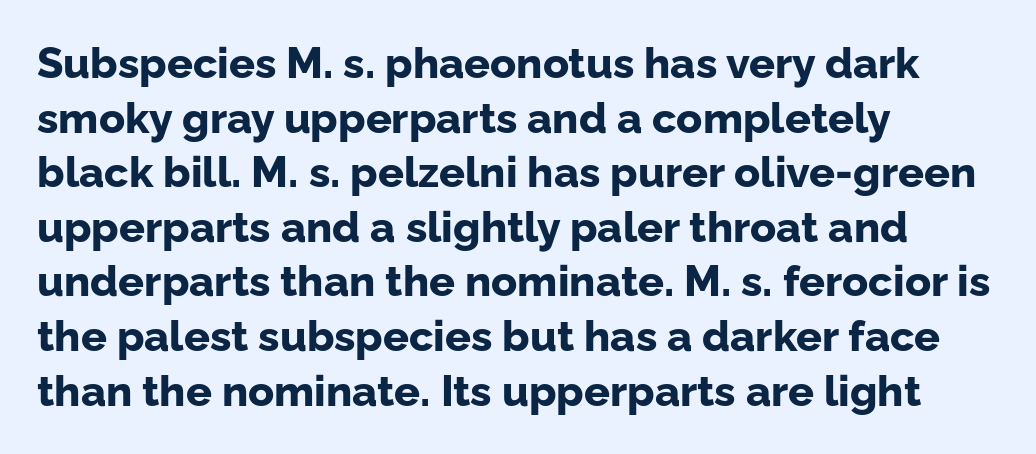
Q: Is the text bold? A: Yes.
Q: Is the text italic (slanted)? A: No, it is upright.
Q: Is the typeface a serif or a sans-serif typeface? A: Sans-serif.
Q: Is the text underlined? A: No.
Q: How is the paragraph aligned? A: Left-aligned.
Q: Is the spacing between letters normal or unusually wide? A: Normal.
Q: Is the spacing between lines tight, normal or loose? A: Normal.
Q: Width (condensed, normal, or wide)? A: Normal.
Q: Stroke contrast? A: Low.
Q: x-height? A: Medium.
Q: Monospaced? A: No.
